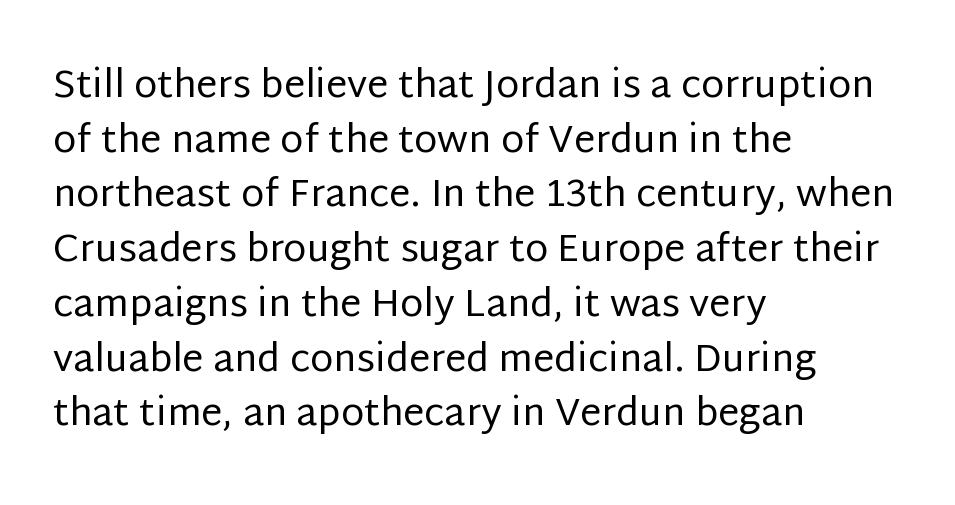
Q: Is the text bold? A: No.
Q: Is the text italic (slanted)? A: No, it is upright.
Q: Is the typeface a serif or a sans-serif typeface? A: Sans-serif.
Q: Is the text underlined? A: No.
Q: How is the paragraph aligned? A: Left-aligned.
Q: Is the spacing between letters normal or unusually wide? A: Normal.
Q: Is the spacing between lines tight, normal or loose? A: Normal.
Q: Width (condensed, normal, or wide)? A: Normal.
Q: Stroke contrast? A: Low.
Q: x-height? A: Large.
Q: Monospaced? A: No.
